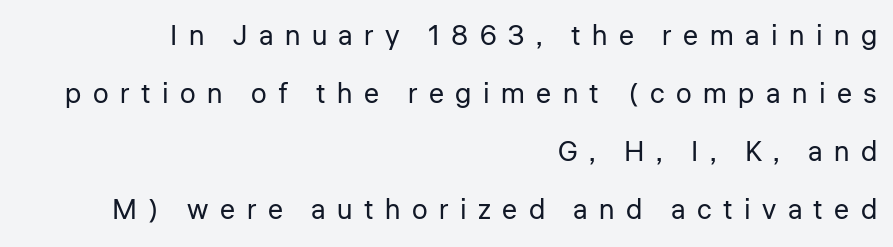
Q: Is the text bold? A: No.
Q: Is the text italic (slanted)? A: No, it is upright.
Q: Is the typeface a serif or a sans-serif typeface? A: Sans-serif.
Q: Is the text underlined? A: No.
Q: How is the paragraph aligned? A: Right-aligned.
Q: Is the spacing between letters normal or unusually wide? A: Unusually wide.
Q: Is the spacing between lines tight, normal or loose? A: Loose.
Q: Width (condensed, normal, or wide)? A: Normal.
Q: Stroke contrast? A: Low.
Q: x-height? A: Medium.
Q: Monospaced? A: No.
